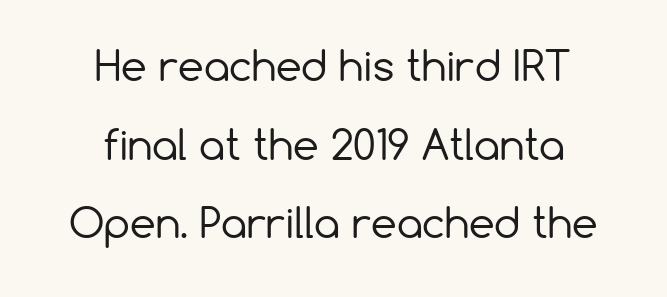
Q: Is the text bold? A: No.
Q: Is the text italic (slanted)? A: No, it is upright.
Q: Is the typeface a serif or a sans-serif typeface? A: Sans-serif.
Q: Is the text underlined? A: No.
Q: How is the paragraph aligned? A: Centered.
Q: Is the spacing between letters normal or unusually wide? A: Normal.
Q: Is the spacing between lines tight, normal or loose? A: Loose.
Q: Width (condensed, normal, or wide)? A: Normal.
Q: Stroke contrast? A: Low.
Q: x-height? A: Medium.
Q: Monospaced? A: No.
